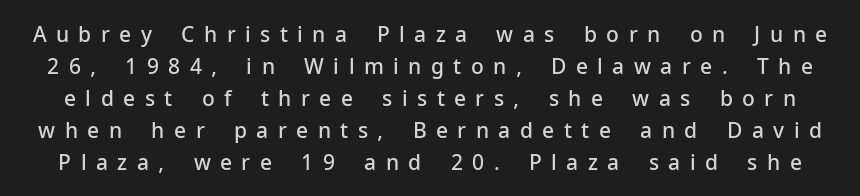
Q: Is the text bold? A: Semi-bold.
Q: Is the text italic (slanted)? A: No, it is upright.
Q: Is the text underlined? A: No.
Q: Is the spacing between letters normal or unusually wide? A: Unusually wide.
Q: Is the spacing between lines tight, normal or loose? A: Normal.
